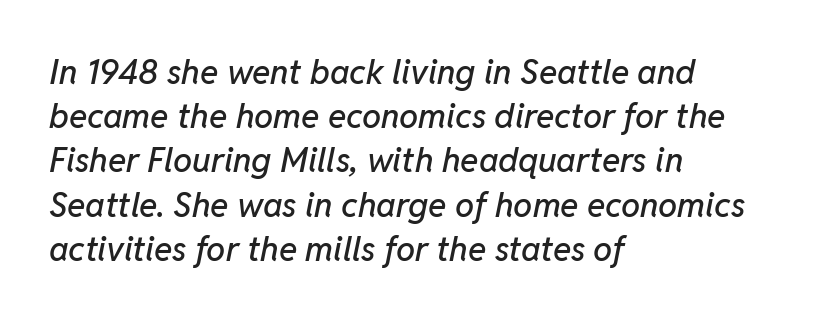
Do the characters align in a grid? No, the font is proportional. A clean baseline with only descenders dipping below it. Characters are canted at an angle relative to the baseline's perpendicular. The leading is moderate, giving the passage an even texture. Line beginnings align vertically; line endings do not. Glyph-to-glyph distance matches everyday printed text.
